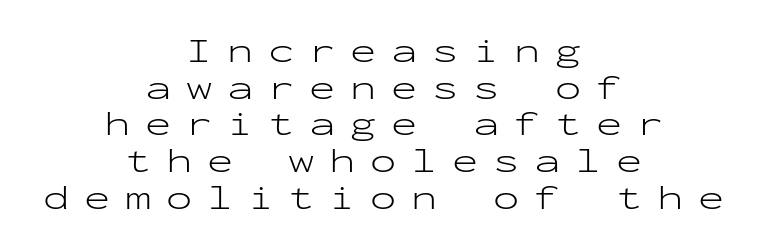
The image shows 35 px light, wide sans-serif type, upright, monospaced; set centered, tight line spacing (1.05x), unusually wide letter spacing (+0.42 em), not underlined; low stroke contrast and a medium x-height.
